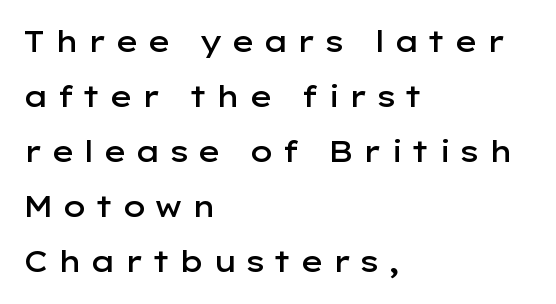
{"serif": "no", "italic": "no", "bold": "semi", "weight": "semibold", "width": "wide", "stroke_contrast": "low", "x_height": "medium", "monospaced": "no", "underline": "no", "align": "left", "line_spacing": "loose", "line_spacing_ratio": 1.9, "letter_spacing": "wide", "letter_spacing_em": 0.26, "glyph_px": 29}
